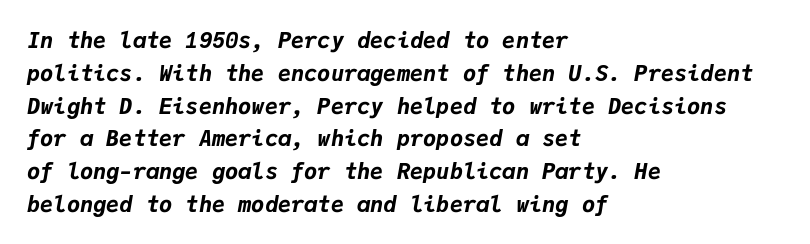
{"italic": "yes", "lean": "right", "slant_degrees": 9, "bold": "yes", "underline": "no", "align": "left", "line_spacing": "normal", "line_spacing_ratio": 1.49, "letter_spacing": "normal", "letter_spacing_em": 0.0, "glyph_px": 22}
